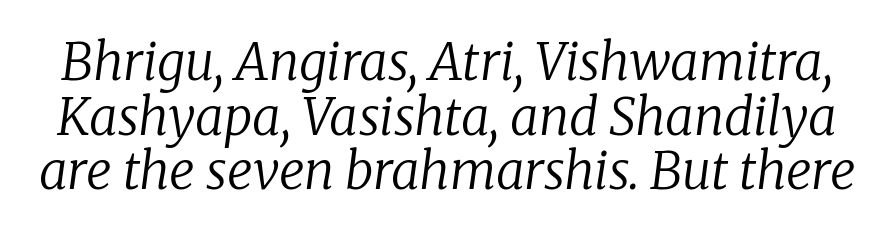
Is the type slanted? Yes — the strokes lean at a clear angle. What's the leading like? Squeezed, with rows nearly overlapping. On a weight scale, this lands at 450 or below. This sample has the flowing, uneven cadence of proportional lettering. Honestly, there is no underline to notice here at all.
